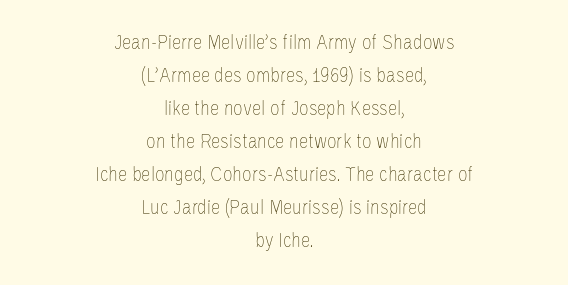
The image shows 21 px text type, upright; set centered, normal line spacing (1.57x), normal letter spacing, not underlined.
